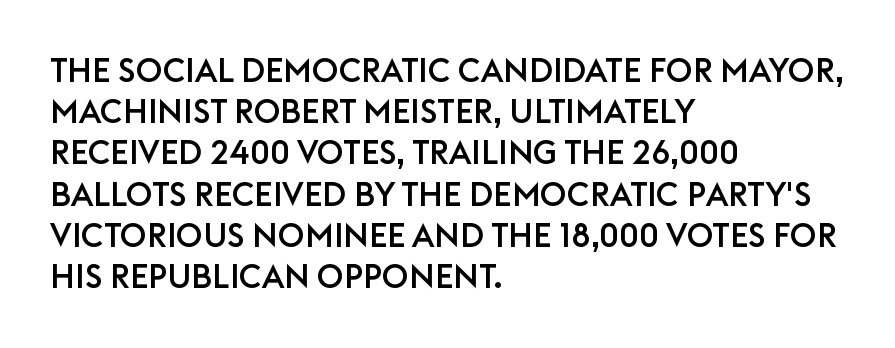
The image shows 33 px sans-serif type, upright; set left-aligned, normal line spacing (1.25x), normal letter spacing, not underlined; low stroke contrast and a large x-height.
